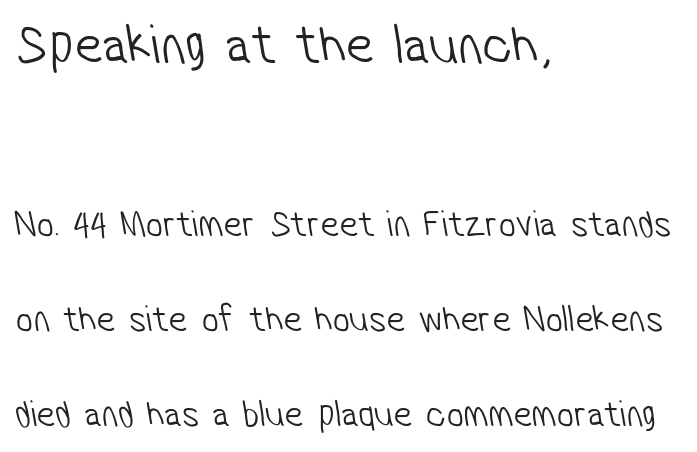
Nothing sits at the stroke ends, so this counts as sans-serif. Nothing unusual about the tracking: characters are spaced as the font intends. The area under the type is left untouched. Think of a printed novel: that variable character pitch is what you see here. Layout note: lines flush left. The line-height multiplier appears high, well above default.
